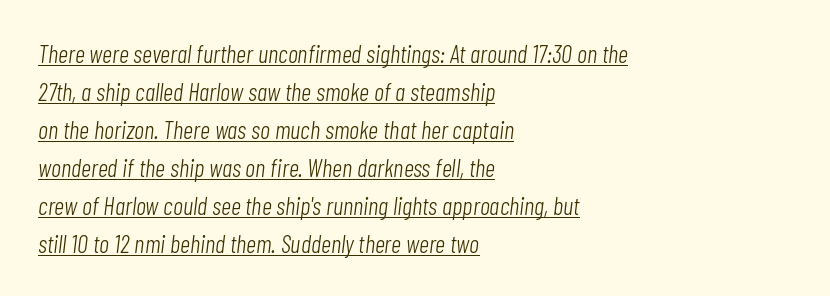
The image shows 25 px text type, italic (leaning right); set left-aligned, normal line spacing (1.52x), normal letter spacing, underlined.
